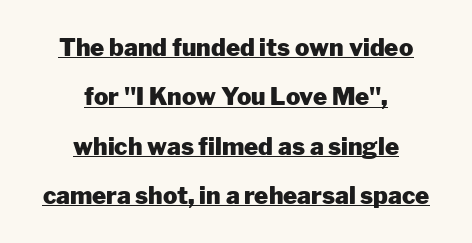
The compositor balanced each line on the midline. The space between consecutive lines is lavish. The letters stand straight up with perfectly vertical stems. This rendering leaves character spacing at its baseline value. Decoration check: the copy is underlined. The glyphs have the mass of a bold cut.
